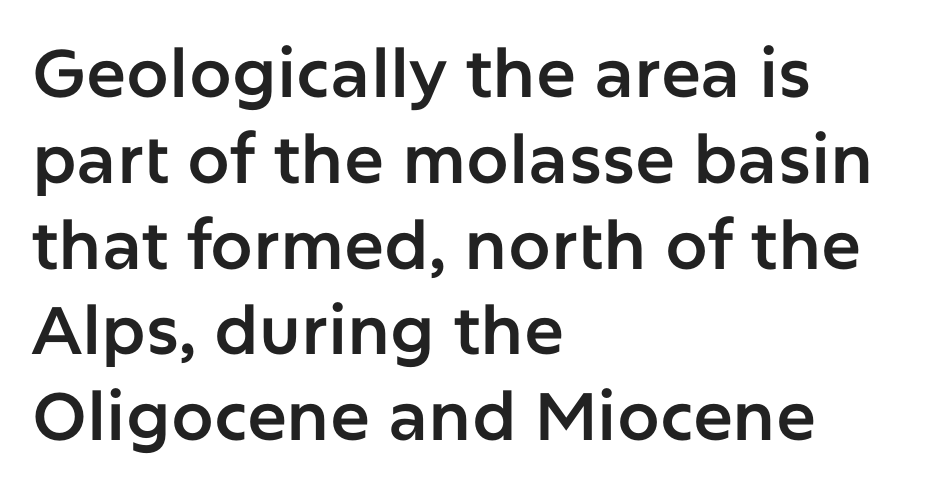
The image shows 67 px sans-serif type, upright; set left-aligned, normal line spacing (1.28x), normal letter spacing, not underlined; low stroke contrast and a medium x-height.
